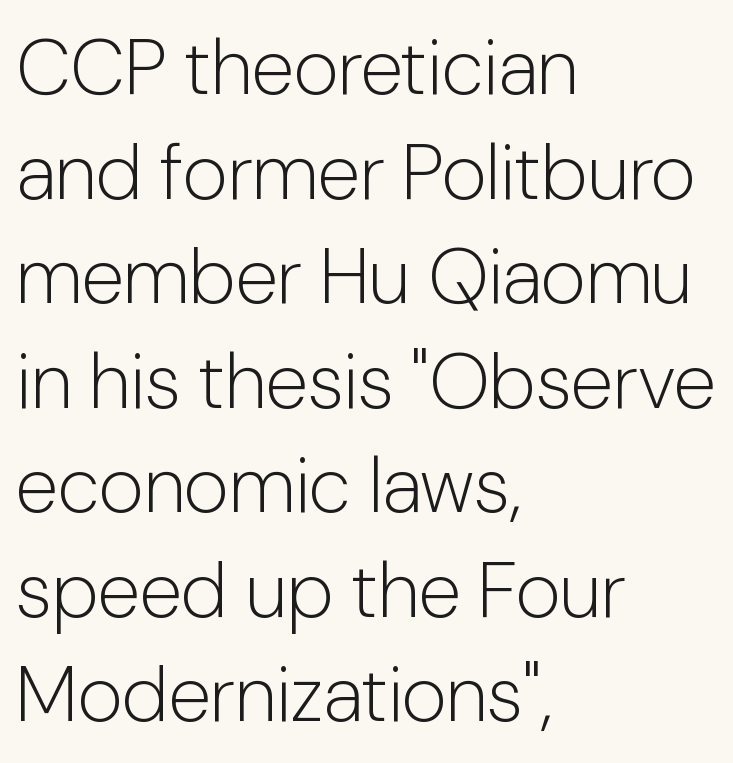
Q: Is the text bold? A: No.
Q: Is the text italic (slanted)? A: No, it is upright.
Q: Is the typeface a serif or a sans-serif typeface? A: Sans-serif.
Q: Is the text underlined? A: No.
Q: How is the paragraph aligned? A: Left-aligned.
Q: Is the spacing between letters normal or unusually wide? A: Normal.
Q: Is the spacing between lines tight, normal or loose? A: Normal.
Q: Width (condensed, normal, or wide)? A: Normal.
Q: Stroke contrast? A: Low.
Q: x-height? A: Medium.
Q: Monospaced? A: No.
